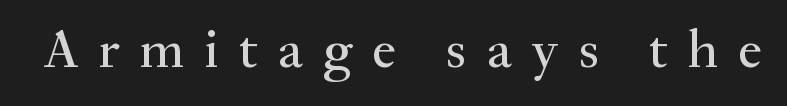
Q: Is the text italic (slanted)? A: No, it is upright.
Q: Is the typeface a serif or a sans-serif typeface? A: Serif.
Q: Is the text underlined? A: No.
Q: Is the spacing between letters normal or unusually wide? A: Unusually wide.
Q: Width (condensed, normal, or wide)? A: Normal.
Q: Stroke contrast? A: Medium.
Q: x-height? A: Small.
Q: Monospaced? A: No.
